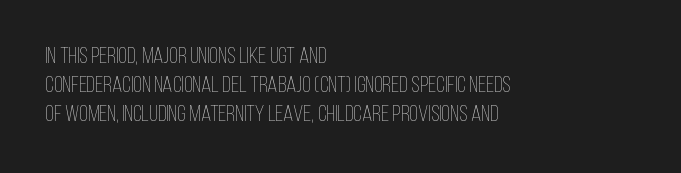
{"italic": "no", "bold": "no", "underline": "no", "align": "left", "line_spacing": "normal", "line_spacing_ratio": 1.27, "letter_spacing": "normal", "letter_spacing_em": 0.0, "glyph_px": 23}
